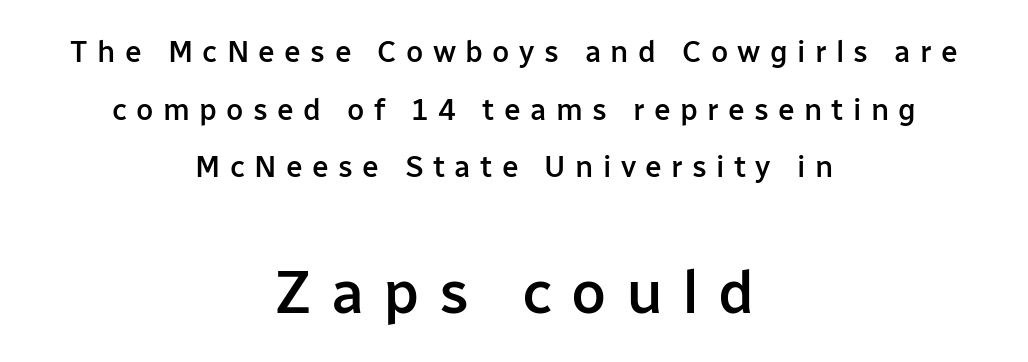
The tracking reads as deliberately expanded to a designer's eye. Interline gaps are noticeably wide in this sample. The glyphs are unaccompanied by any horizontal stroke below them. Each line is balanced around a shared central axis. The glyphs have the mass of a demibold cut, below bold. Look at the glyph heights: the lower group is clearly the bigger setting.
